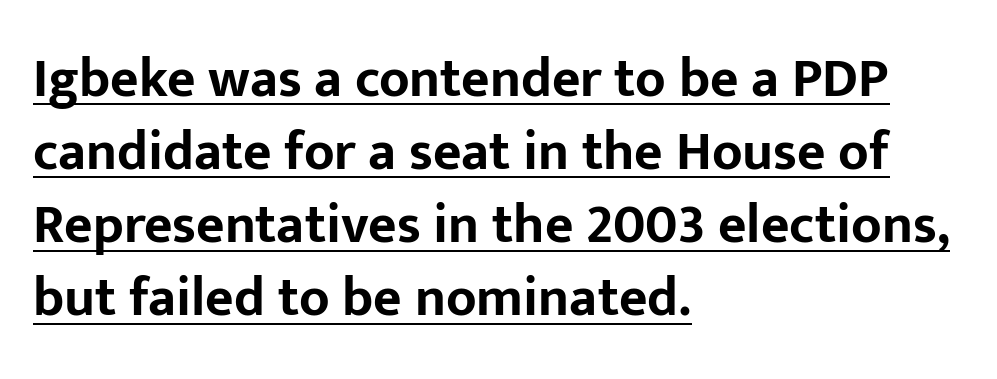
Leftover space on each line is placed entirely after the last word. Unlike italic type, these characters show no tilt at all. Decoration check: the copy is underlined. How would I describe the line gaps? Plain and ordinary. The letters sit at their default tracking, neither squeezed nor spread. Looks like regular typesetting: each glyph gets only the width it needs.
